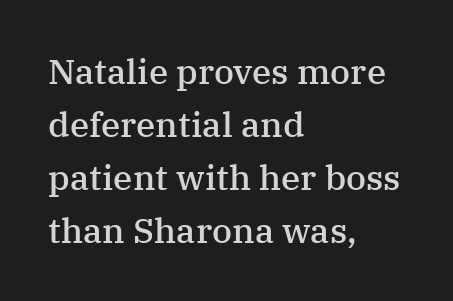
These lines are rendered in a variable-pitch font. Quick note: underline off. Each letter's strokes conclude with small projecting serifs. Set as a demibold, roughly 600 on the weight scale. One glance says typical: line gaps are just what's usual. Short note: letters normally spaced.
